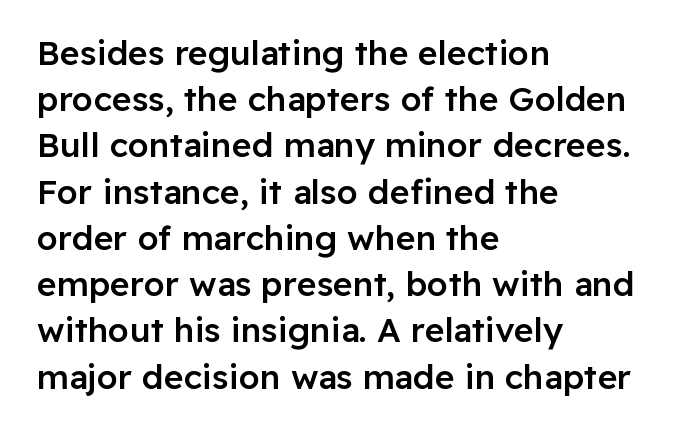
{"serif": "no", "italic": "no", "bold": "semi", "weight": "semibold", "width": "normal", "stroke_contrast": "low", "x_height": "medium", "monospaced": "no", "underline": "no", "align": "left", "line_spacing": "normal", "line_spacing_ratio": 1.36, "letter_spacing": "normal", "letter_spacing_em": 0.0, "glyph_px": 34}
